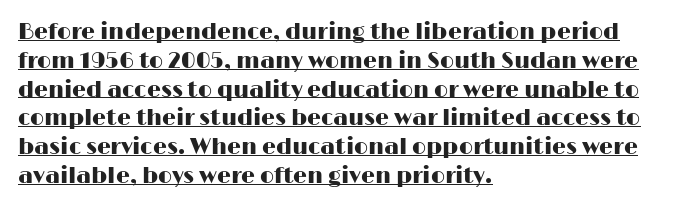
{"italic": "no", "underline": "yes", "align": "left", "line_spacing": "normal", "line_spacing_ratio": 1.31, "letter_spacing": "normal", "letter_spacing_em": 0.0, "glyph_px": 22}
